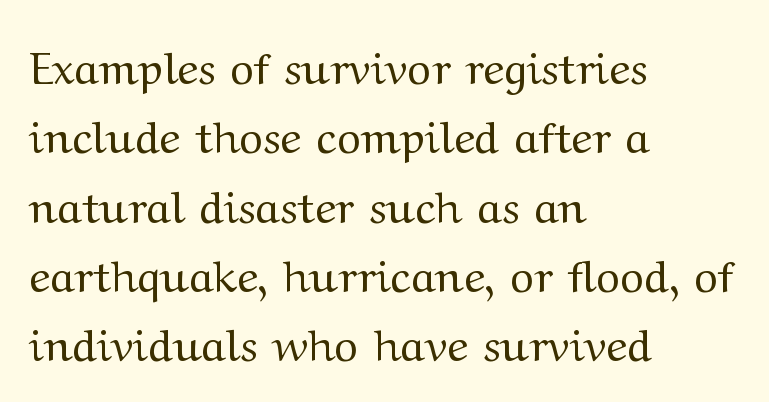
{"serif": "yes", "italic": "no", "bold": "no", "weight": "regular", "width": "wide", "stroke_contrast": "medium", "x_height": "medium", "monospaced": "no", "underline": "no", "align": "left", "line_spacing": "normal", "line_spacing_ratio": 1.54, "letter_spacing": "normal", "letter_spacing_em": 0.0, "glyph_px": 45}
